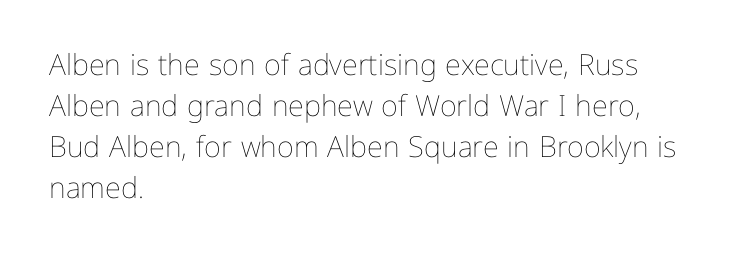
The face used here is proportionally spaced, like ordinary book or web type. One-word summary of the alignment: left. Bold? No — there's no thickening of the strokes. The lines sit at an ordinary, default distance from one another. Has an underline been added? It has not.
